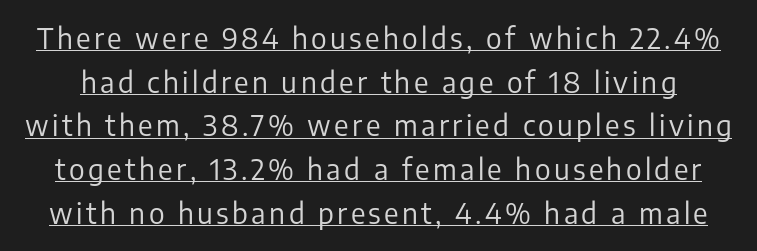
{"serif": "no", "italic": "no", "bold": "no", "weight": "regular", "width": "normal", "stroke_contrast": "low", "x_height": "medium", "monospaced": "no", "underline": "yes", "line_spacing": "normal", "line_spacing_ratio": 1.56, "glyph_px": 28}
